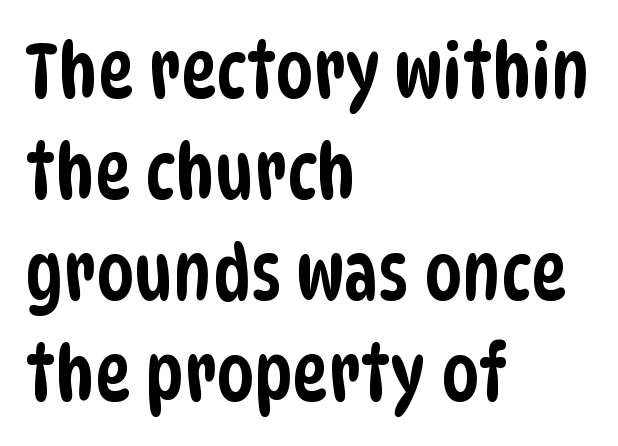
Q: Is the typeface a serif or a sans-serif typeface? A: Sans-serif.
Q: Is the text underlined? A: No.
Q: How is the paragraph aligned? A: Left-aligned.
Q: Is the spacing between letters normal or unusually wide? A: Normal.
Q: Is the spacing between lines tight, normal or loose? A: Normal.
Q: Width (condensed, normal, or wide)? A: Condensed.
Q: Stroke contrast? A: Low.
Q: x-height? A: Large.
Q: Monospaced? A: No.
